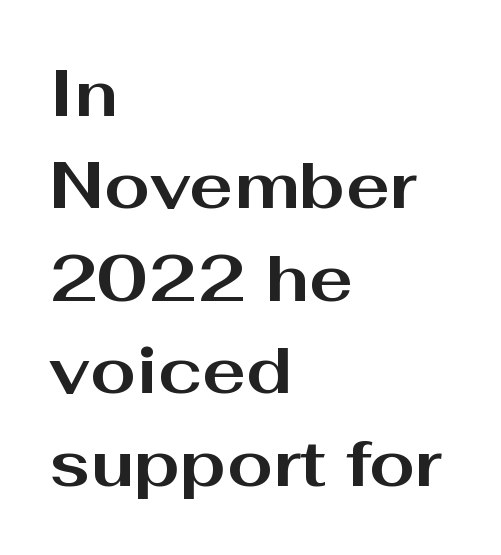
Q: Is the text bold? A: Yes.
Q: Is the text italic (slanted)? A: No, it is upright.
Q: Is the typeface a serif or a sans-serif typeface? A: Sans-serif.
Q: Is the text underlined? A: No.
Q: How is the paragraph aligned? A: Left-aligned.
Q: Is the spacing between letters normal or unusually wide? A: Normal.
Q: Is the spacing between lines tight, normal or loose? A: Normal.
Q: Width (condensed, normal, or wide)? A: Wide.
Q: Stroke contrast? A: Medium.
Q: x-height? A: Medium.
Q: Monospaced? A: No.
